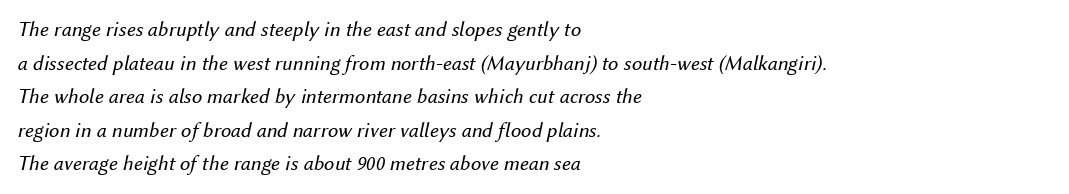
Here the glyphs are tracked normally, forming tight word shapes. There's an unmistakable incline to the writing here. Each row of text sits above clean, open space. A normal amount of white space separates one row of letters from the next. Layout note: lines flush left. Nothing heavy about these letters — not bold at all.
